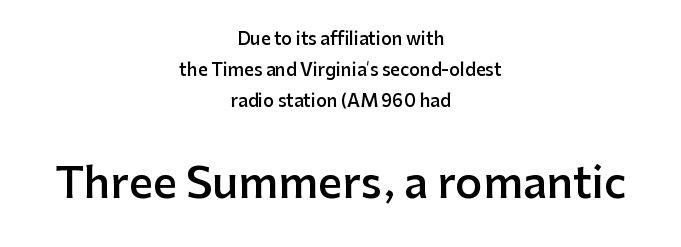
{"serif": "no", "italic": "no", "bold": "semi", "weight": "semibold", "width": "normal", "stroke_contrast": "low", "x_height": "medium", "monospaced": "no", "underline": "no", "align": "center", "line_spacing_ratio": 1.83, "letter_spacing": "normal", "letter_spacing_em": 0.0, "larger_block": "second", "size_ratio": 2.47, "glyph_px": 42}
